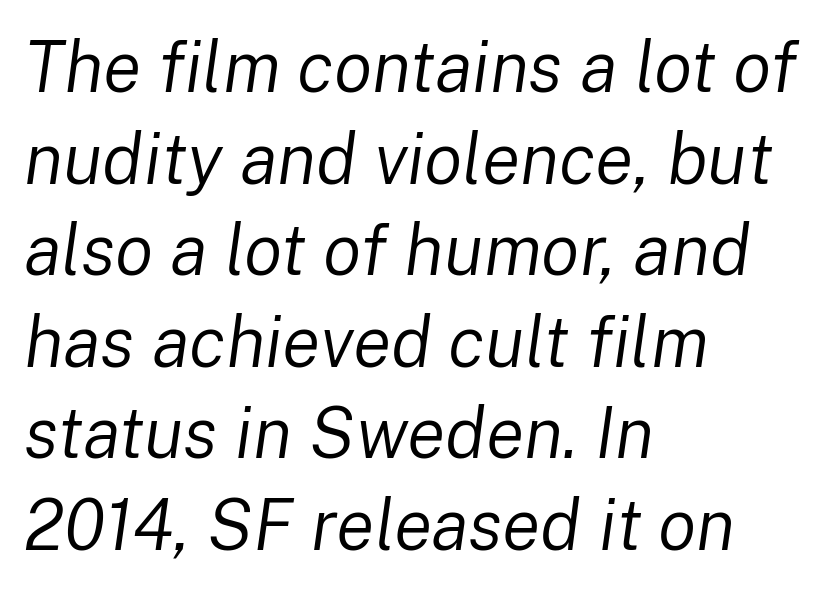
These lines are rendered in a variable-pitch font. Rule under the text: the space is simply empty. The passage shown is not bold in any degree. Nothing unusual about the tracking: characters are spaced as the font intends. Slanted lettering throughout. The rag falls on the right side of this text block.
